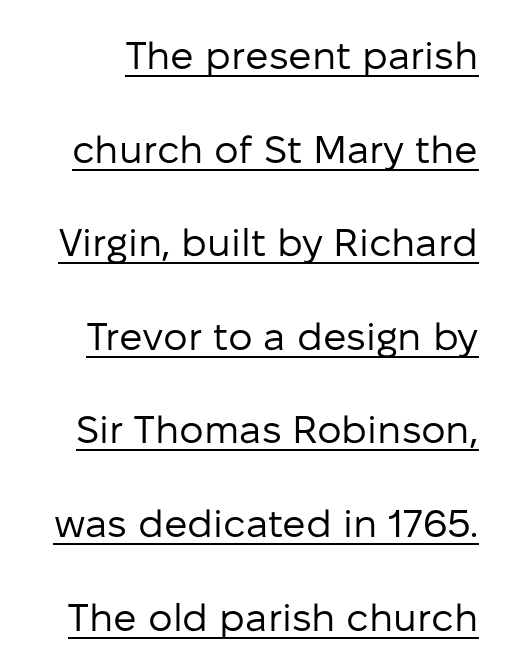
{"serif": "no", "italic": "no", "bold": "no", "weight": "regular", "width": "normal", "stroke_contrast": "low", "x_height": "medium", "monospaced": "no", "underline": "yes", "line_spacing": "loose", "line_spacing_ratio": 2.4, "letter_spacing": "normal", "letter_spacing_em": 0.0, "glyph_px": 39}
